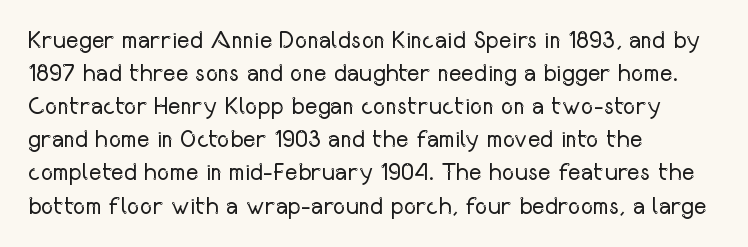
{"italic": "no", "bold": "no", "underline": "no", "align": "left", "line_spacing": "normal", "line_spacing_ratio": 1.38, "letter_spacing": "normal", "letter_spacing_em": 0.0, "glyph_px": 24}
